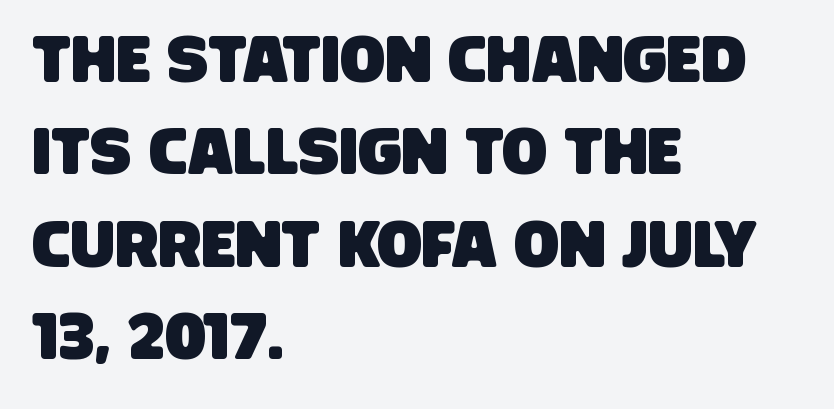
Q: Is the typeface a serif or a sans-serif typeface? A: Sans-serif.
Q: Is the text underlined? A: No.
Q: How is the paragraph aligned? A: Left-aligned.
Q: Is the spacing between letters normal or unusually wide? A: Normal.
Q: Is the spacing between lines tight, normal or loose? A: Normal.
Q: Width (condensed, normal, or wide)? A: Condensed.
Q: Stroke contrast? A: Low.
Q: x-height? A: Large.
Q: Monospaced? A: No.
